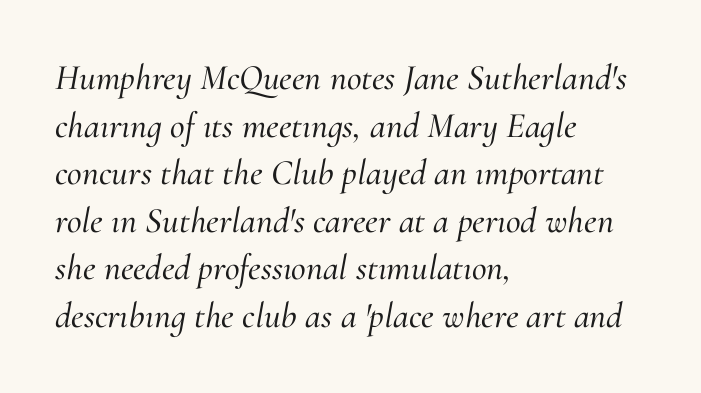
{"serif": "yes", "italic": "yes", "lean": "right", "slant_degrees": 10, "width": "normal", "stroke_contrast": "medium", "x_height": "small", "monospaced": "no", "underline": "no", "align": "left", "line_spacing": "normal", "line_spacing_ratio": 1.32, "letter_spacing": "normal", "letter_spacing_em": 0.0, "glyph_px": 36}
